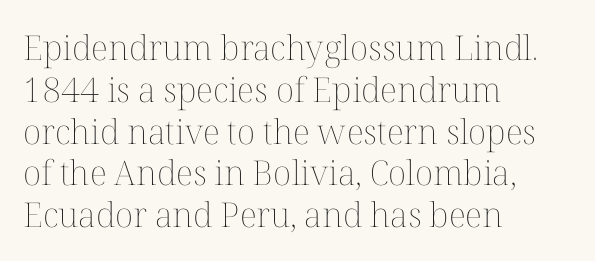
The letters look calm and open, with moderate or lighter stems. Nothing unusual about the tracking: characters are spaced as the font intends. This is the regular roman posture of the typeface. Note the varied advance widths — an 'i' is clearly narrower than an 'm'. The passage is arranged the way most books set body copy — flush left.
